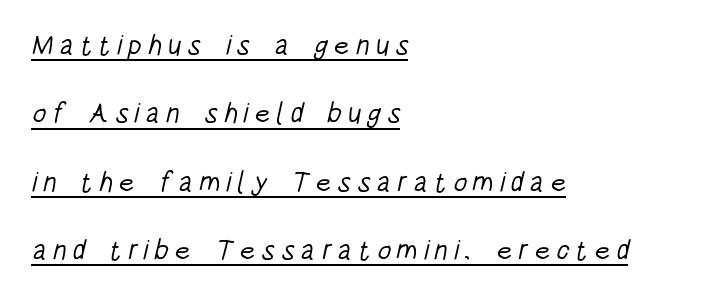
Q: Is the text bold? A: No.
Q: Is the typeface a serif or a sans-serif typeface? A: Sans-serif.
Q: Is the text underlined? A: Yes.
Q: How is the paragraph aligned? A: Left-aligned.
Q: Is the spacing between letters normal or unusually wide? A: Unusually wide.
Q: Is the spacing between lines tight, normal or loose? A: Loose.
Q: Width (condensed, normal, or wide)? A: Condensed.
Q: Stroke contrast? A: Low.
Q: x-height? A: Large.
Q: Monospaced? A: No.
